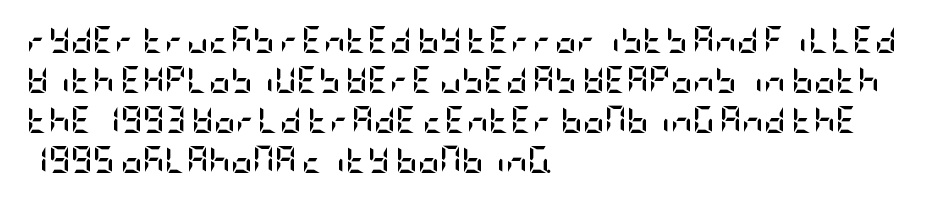
{"italic": "no", "bold": "yes", "underline": "no", "align": "left", "line_spacing": "normal", "line_spacing_ratio": 1.48, "letter_spacing": "normal", "letter_spacing_em": 0.0, "glyph_px": 27}
